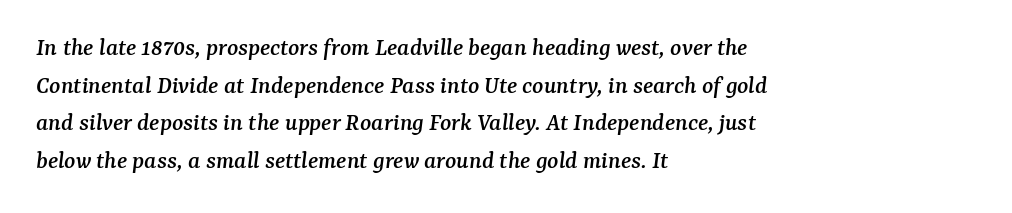
Notice how the passage keeps a crisp vertical edge on the left only. Is the letter spacing exaggerated? No — it looks like the ordinary default. Leading: standard. The zone under the glyphs is completely vacant. A typesetter would mark this as italic.
